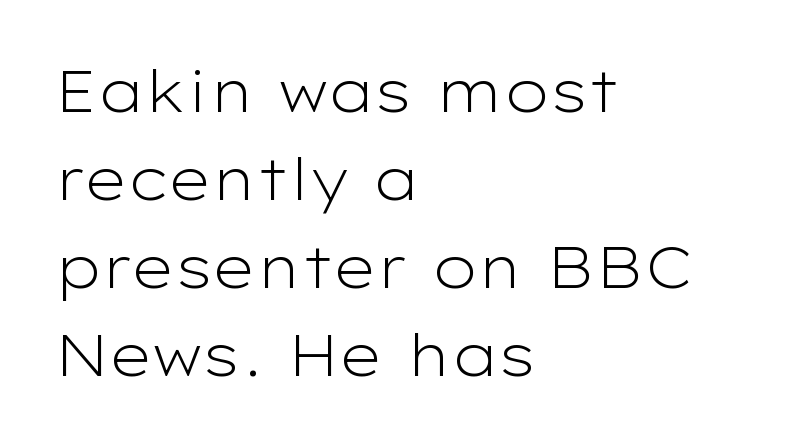
The image shows 58 px light, wide sans-serif type, upright; set left-aligned, normal line spacing (1.52x), normal letter spacing, not underlined; low stroke contrast and a medium x-height.
